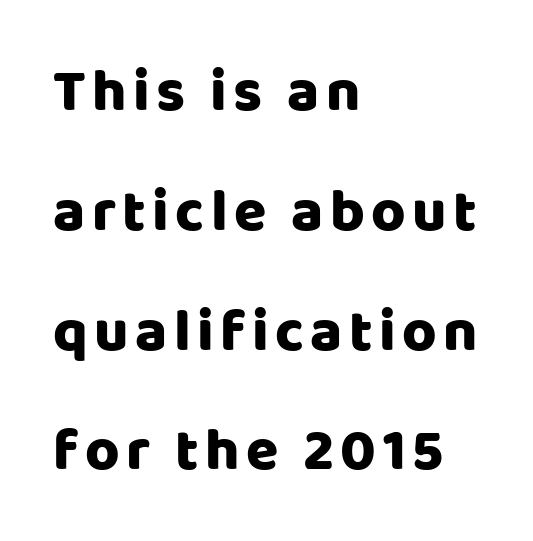
{"serif": "no", "italic": "no", "width": "normal", "stroke_contrast": "low", "x_height": "large", "monospaced": "no", "underline": "no", "align": "left", "line_spacing": "loose", "line_spacing_ratio": 2.03, "glyph_px": 59}
